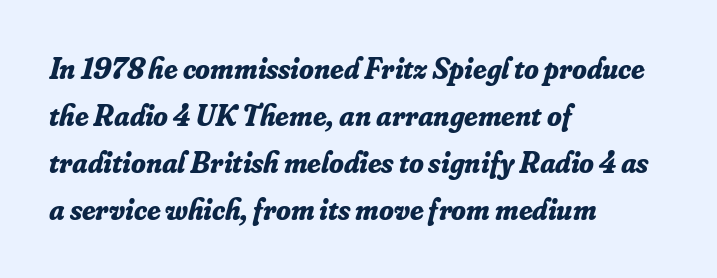
The image shows 30 px bold serif type, italic (leaning right); set left-aligned, normal line spacing (1.57x), normal letter spacing, not underlined; low stroke contrast and a small x-height.
